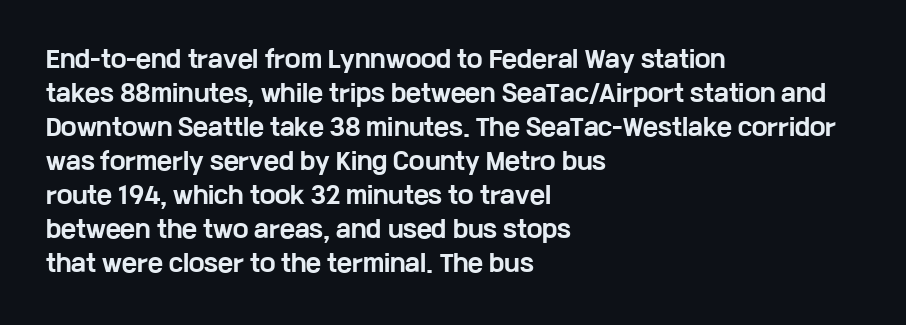
Q: Is the text bold? A: Yes.
Q: Is the text italic (slanted)? A: No, it is upright.
Q: Is the text underlined? A: No.
Q: How is the paragraph aligned? A: Left-aligned.
Q: Is the spacing between letters normal or unusually wide? A: Normal.
Q: Is the spacing between lines tight, normal or loose? A: Normal.
